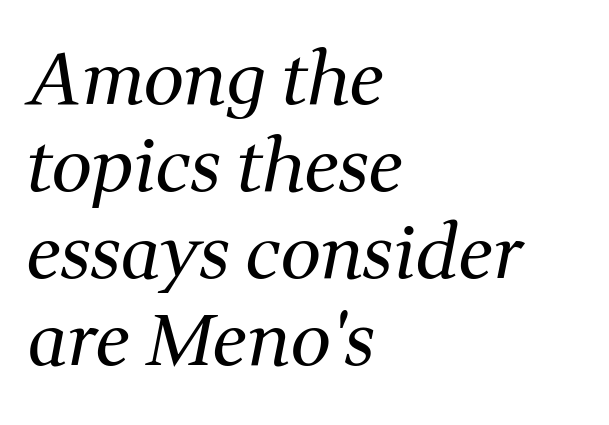
The image shows 72 px regular-weight serif type, italic (leaning right); set left-aligned, line spacing 1.21x, normal letter spacing, not underlined; medium stroke contrast and a medium x-height.
